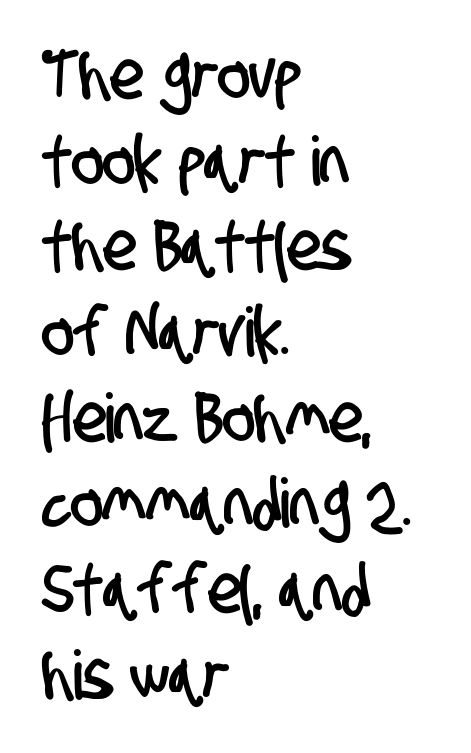
The image shows 68 px condensed sans-serif type; set left-aligned, normal line spacing (1.26x), normal letter spacing, not underlined; low stroke contrast and a large x-height.
